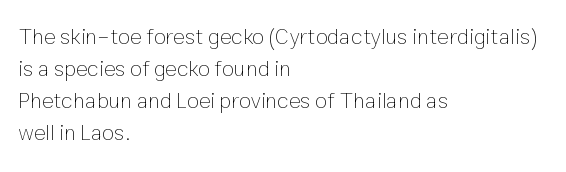
{"italic": "no", "bold": "no", "underline": "no", "align": "left", "line_spacing": "normal", "line_spacing_ratio": 1.46, "letter_spacing": "normal", "letter_spacing_em": 0.0, "glyph_px": 22}
